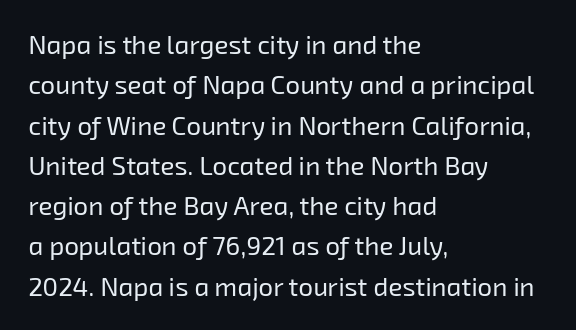
Beneath every word, the page is bare. Notice how descenders clear the ascenders below comfortably — that's standard leading. Reading down the block, your eye returns to a fixed left position each line. Think standard paragraph weight, or any step lighter than that. The tracking reads as untouched default to a designer's eye.
